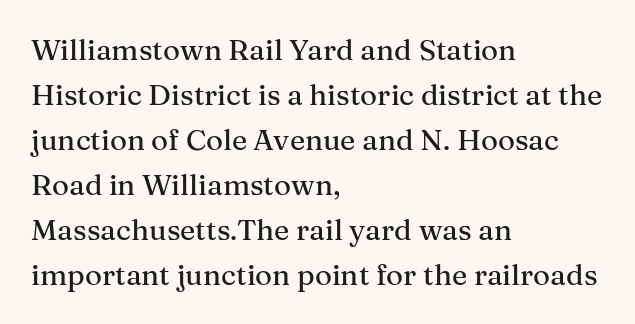
The image shows 29 px serif type, upright; set left-aligned, normal line spacing (1.55x), normal letter spacing, not underlined; medium stroke contrast and a medium x-height.
